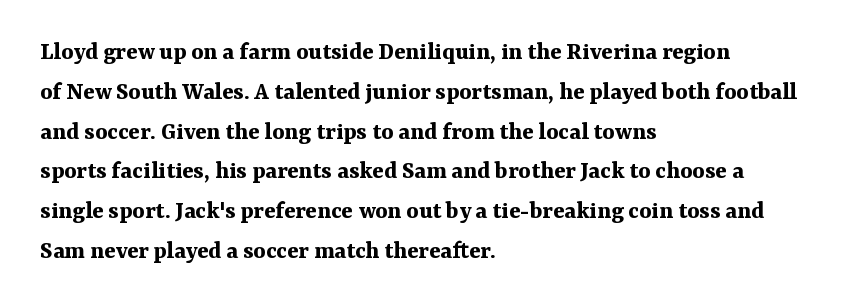
Plenty of ink on the page — the face is bold. Vertical spacing — default. Descenders hang freely into open space. All the whitespace from short lines collects on the right. This rendering leaves character spacing at its baseline value. Do the letters lean? They stand straight.
